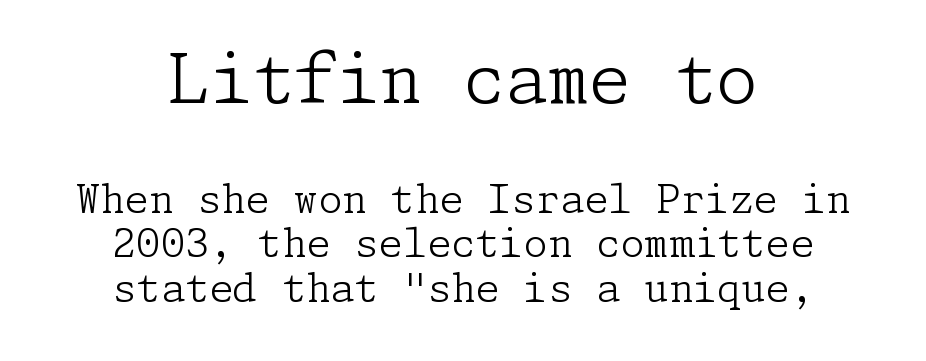
Q: Is the text bold? A: No.
Q: Is the text italic (slanted)? A: No, it is upright.
Q: Is the typeface a serif or a sans-serif typeface? A: Serif.
Q: Is the text underlined? A: No.
Q: How is the paragraph aligned? A: Centered.
Q: Is the spacing between letters normal or unusually wide? A: Normal.
Q: Is the spacing between lines tight, normal or loose? A: Tight.
Q: Which block of text is set in a larger size, the first (top) or the second (bottom)? A: The first (top) one.
Q: Width (condensed, normal, or wide)? A: Normal.
Q: Stroke contrast? A: Low.
Q: x-height? A: Medium.
